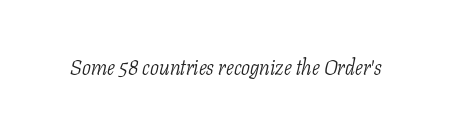
Q: Is the text bold? A: No.
Q: Is the text italic (slanted)? A: Yes, it leans right by about 11 degrees.
Q: Is the text underlined? A: No.
Q: Is the spacing between letters normal or unusually wide? A: Normal.
